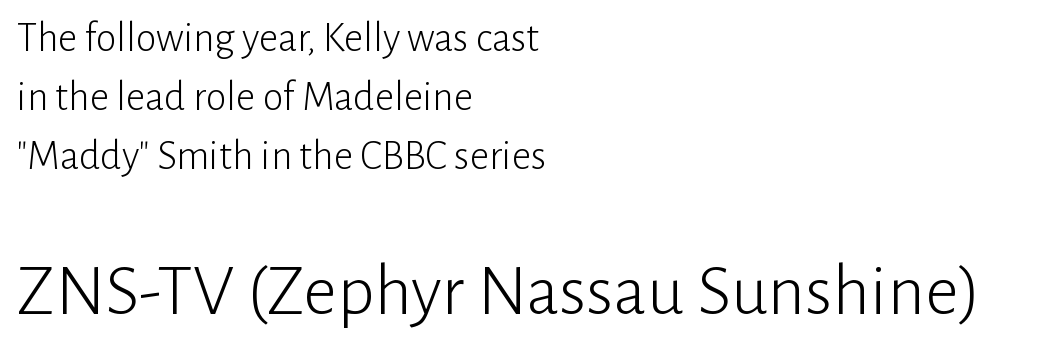
The image shows 74 px light sans-serif type, upright; set left-aligned, normal line spacing (1.41x), normal letter spacing, not underlined; the second (bottom) block is 1.76x larger; low stroke contrast and a medium x-height.
